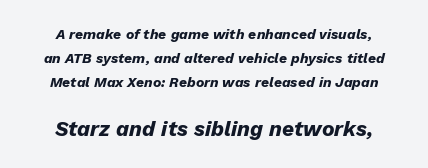
Q: Is the text bold? A: Yes.
Q: Is the text italic (slanted)? A: Yes, it leans right by about 13 degrees.
Q: Is the text underlined? A: No.
Q: How is the paragraph aligned? A: Centered.
Q: Is the spacing between letters normal or unusually wide? A: Normal.
Q: Which block of text is set in a larger size, the first (top) or the second (bottom)? A: The second (bottom) one.
